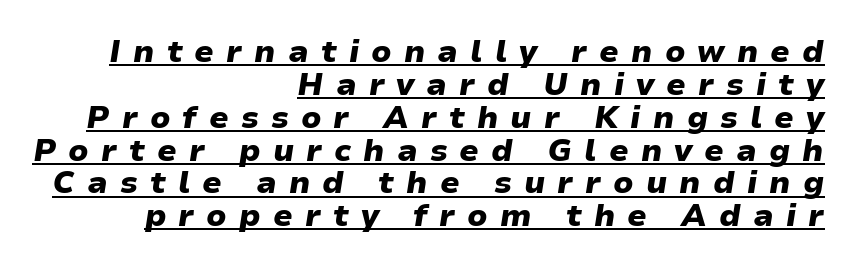
{"italic": "yes", "lean": "right", "slant_degrees": 9, "bold": "yes", "weight": "heavy", "width": "wide", "stroke_contrast": "low", "x_height": "medium", "monospaced": "no", "underline": "yes", "align": "right", "line_spacing": "tight", "line_spacing_ratio": 1.06, "letter_spacing": "wide", "letter_spacing_em": 0.39, "glyph_px": 31}
